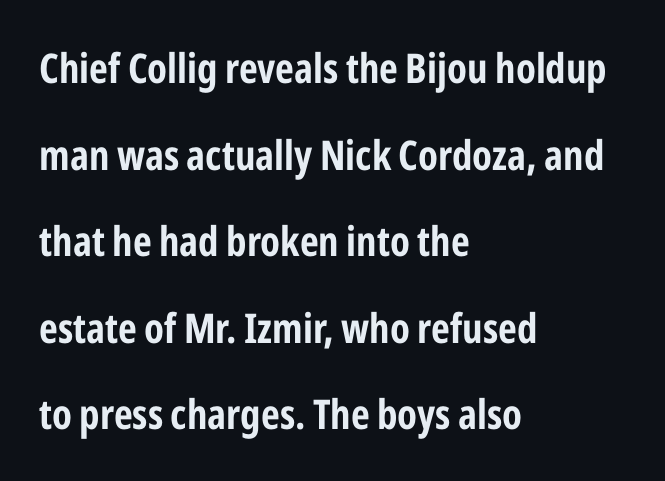
{"serif": "no", "italic": "no", "bold": "yes", "weight": "bold", "width": "condensed", "stroke_contrast": "low", "x_height": "medium", "monospaced": "no", "underline": "no", "align": "left", "line_spacing": "loose", "line_spacing_ratio": 2.11, "letter_spacing": "normal", "letter_spacing_em": 0.0, "glyph_px": 41}
